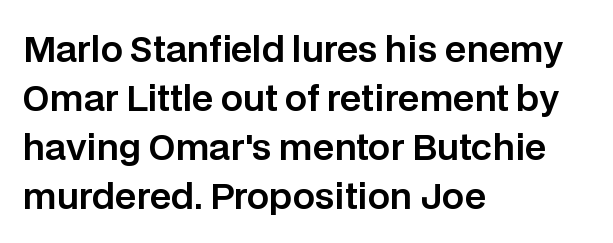
The image shows 35 px sans-serif type, upright; set left-aligned, normal line spacing (1.4x), normal letter spacing, not underlined; low stroke contrast and a large x-height.
